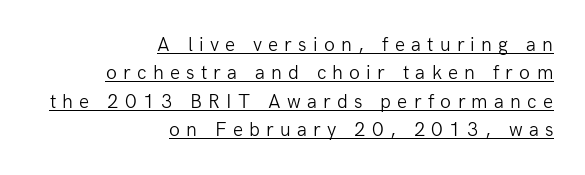
{"italic": "no", "bold": "no", "underline": "yes", "align": "right", "line_spacing": "normal", "line_spacing_ratio": 1.42, "letter_spacing": "wide", "letter_spacing_em": 0.31, "glyph_px": 20}
